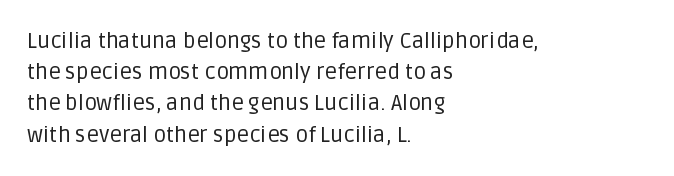
{"italic": "no", "bold": "no", "underline": "no", "align": "left", "line_spacing": "normal", "line_spacing_ratio": 1.42, "letter_spacing": "normal", "letter_spacing_em": 0.0, "glyph_px": 22}
